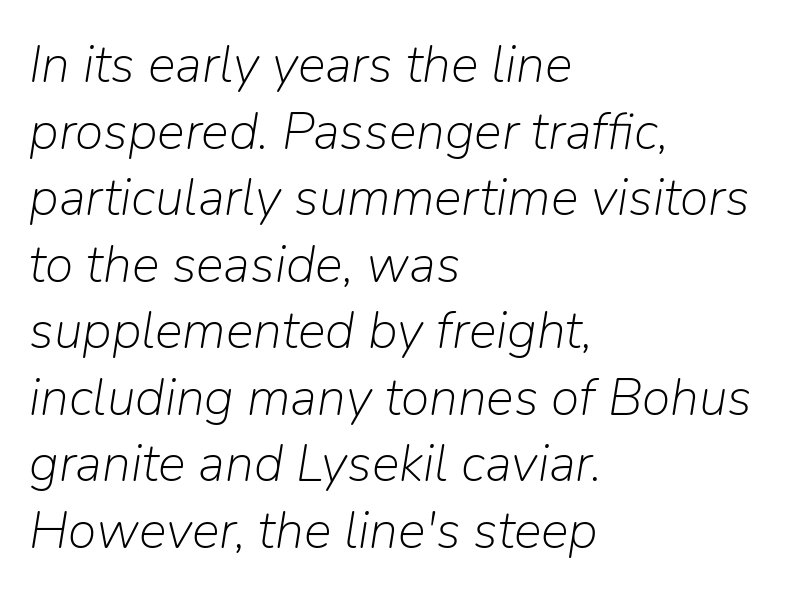
{"italic": "yes", "lean": "right", "slant_degrees": 9, "bold": "no", "weight": "light", "width": "normal", "stroke_contrast": "low", "x_height": "medium", "monospaced": "no", "underline": "no", "align": "left", "line_spacing": "normal", "line_spacing_ratio": 1.28, "letter_spacing": "normal", "letter_spacing_em": 0.0, "glyph_px": 52}
